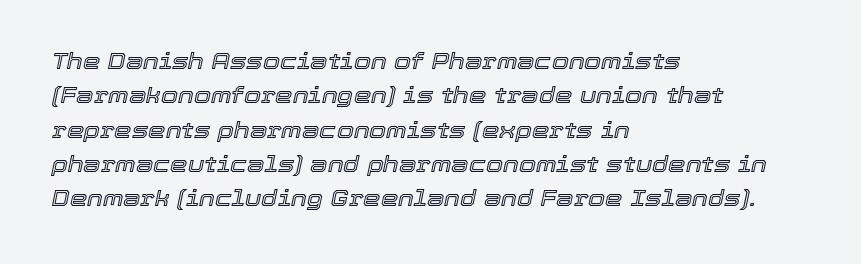
The image shows 22 px text type, italic (leaning right); set left-aligned, normal line spacing (1.56x), normal letter spacing, not underlined.
